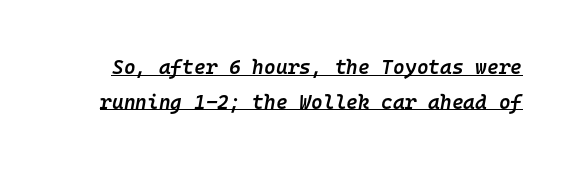
The image shows 20 px text type, italic (leaning right); set line spacing 1.73x, normal letter spacing, underlined.
